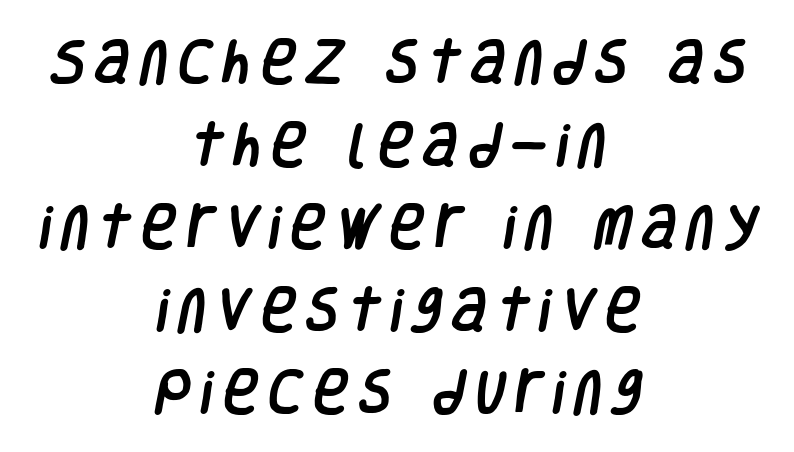
Q: Is the typeface a serif or a sans-serif typeface? A: Sans-serif.
Q: Is the text underlined? A: No.
Q: How is the paragraph aligned? A: Centered.
Q: Is the spacing between letters normal or unusually wide? A: Unusually wide.
Q: Width (condensed, normal, or wide)? A: Condensed.
Q: Stroke contrast? A: Low.
Q: x-height? A: Large.
Q: Monospaced? A: No.
